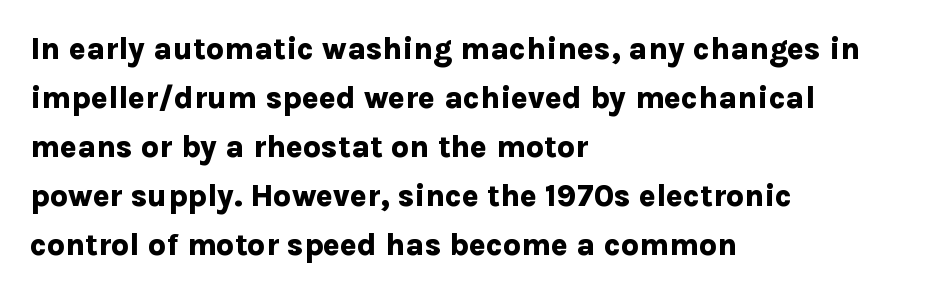
The image shows 31 px bold sans-serif type, upright; set left-aligned, normal line spacing (1.58x), normal letter spacing, not underlined; low stroke contrast and a medium x-height.
